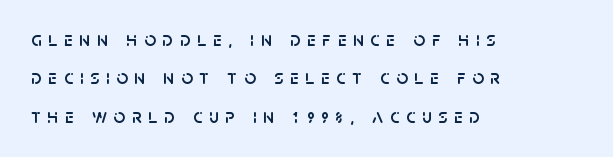
The line texture is sparse and dotted thanks to wide tracking. The text block is weighted toward the left margin, trailing off unevenly rightward. It's the straight-up-and-down kind of type. Honestly, there is no underline to notice here at all.
